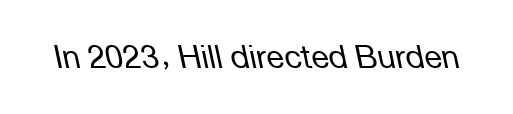
No letter is thick-stroked: the sample isn't bold. Do the characters align in a grid? No, the font is proportional. This sample uses an oblique cut, with every glyph tilted off the vertical. Rule under the text: the space is simply empty. The letters sit at their default tracking, neither squeezed nor spread.
